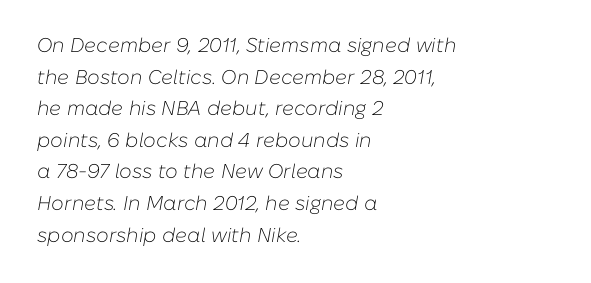
The typography opts for an oblique posture over an upright one. Where is the straight margin? On the left. The type is set solid horizontally, with unmodified tracking. This block has exactly the height ordinary leading produces. Heaviness? Minimal to ordinary, like unemphasized prose.
